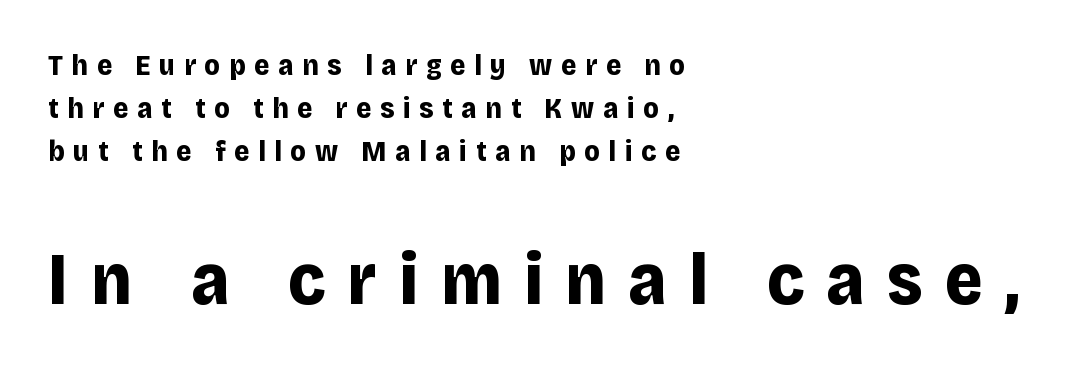
These lines have a slow, spaced-out rhythm from letter to letter. Spacing verdict: proportional, widths tailored to each character. Clear beneath every line of the passage. This sample uses an upright cut, with every glyph sitting square on the baseline. The lower block of text is set noticeably larger than the block above it.
